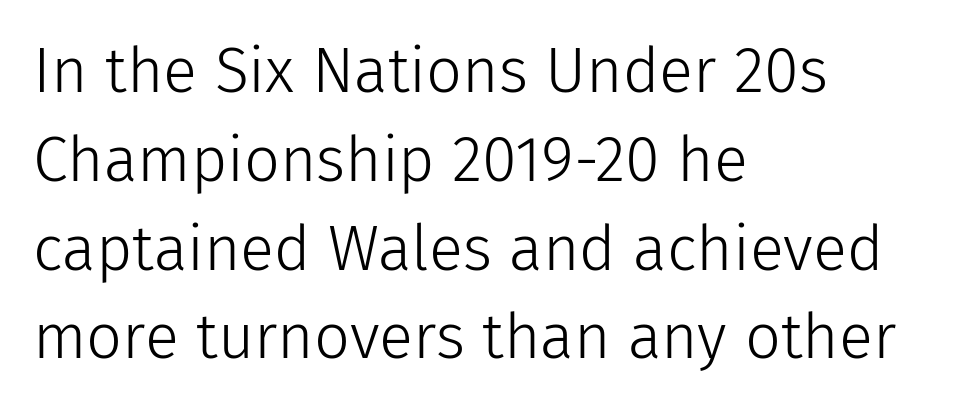
The image shows 63 px light sans-serif type, upright; set left-aligned, normal line spacing (1.41x), normal letter spacing, not underlined; low stroke contrast and a medium x-height.
